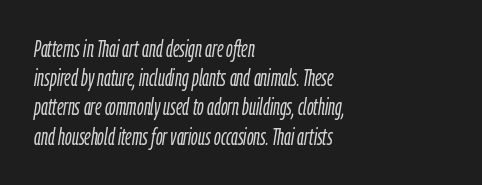
{"italic": "yes", "lean": "right", "slant_degrees": 9, "bold": "no", "underline": "no", "align": "left", "line_spacing": "normal", "line_spacing_ratio": 1.27, "letter_spacing": "normal", "letter_spacing_em": 0.0, "glyph_px": 23}
